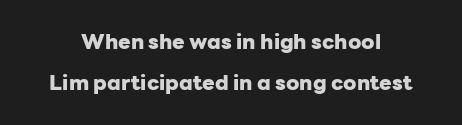
Q: Is the text bold? A: Yes.
Q: Is the text italic (slanted)? A: No, it is upright.
Q: Is the text underlined? A: No.
Q: Is the spacing between letters normal or unusually wide? A: Normal.
Q: Is the spacing between lines tight, normal or loose? A: Loose.
